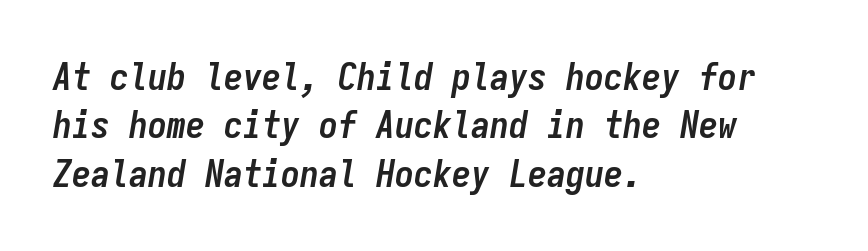
{"italic": "yes", "lean": "right", "slant_degrees": 9, "bold": "yes", "weight": "semibold", "width": "condensed", "stroke_contrast": "low", "x_height": "medium", "monospaced": "yes", "underline": "no", "align": "left", "line_spacing": "normal", "line_spacing_ratio": 1.27, "letter_spacing": "normal", "letter_spacing_em": 0.0, "glyph_px": 38}
